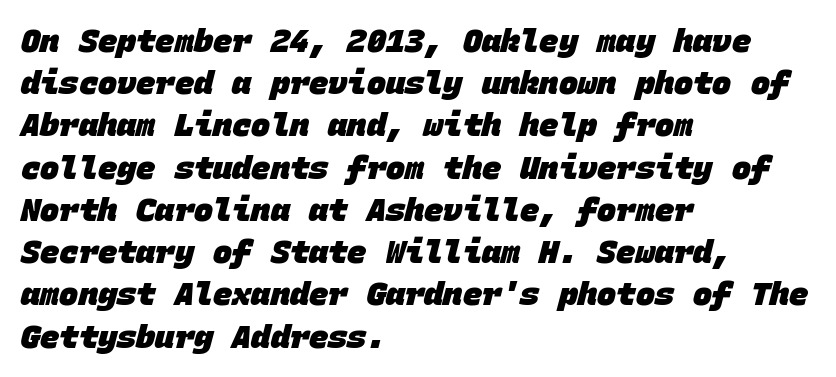
Q: Is the text bold? A: Yes.
Q: Is the typeface a serif or a sans-serif typeface? A: Sans-serif.
Q: Is the text underlined? A: No.
Q: How is the paragraph aligned? A: Left-aligned.
Q: Is the spacing between letters normal or unusually wide? A: Normal.
Q: Is the spacing between lines tight, normal or loose? A: Normal.
Q: Width (condensed, normal, or wide)? A: Normal.
Q: Stroke contrast? A: Low.
Q: x-height? A: Large.
Q: Monospaced? A: Yes.
